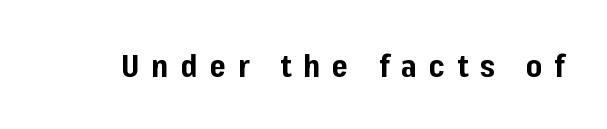
{"serif": "no", "italic": "no", "bold": "yes", "weight": "bold", "width": "normal", "stroke_contrast": "low", "x_height": "medium", "monospaced": "no", "underline": "no", "letter_spacing": "wide", "letter_spacing_em": 0.39, "glyph_px": 31}
